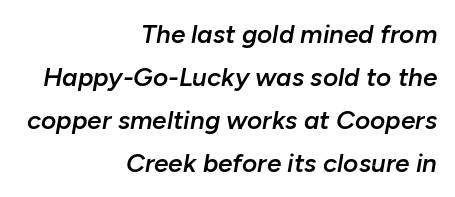
Q: Is the text bold? A: Semi-bold.
Q: Is the text italic (slanted)? A: Yes, it leans right by about 10 degrees.
Q: Is the text underlined? A: No.
Q: How is the paragraph aligned? A: Right-aligned.
Q: Is the spacing between letters normal or unusually wide? A: Normal.
Q: Is the spacing between lines tight, normal or loose? A: Normal.
